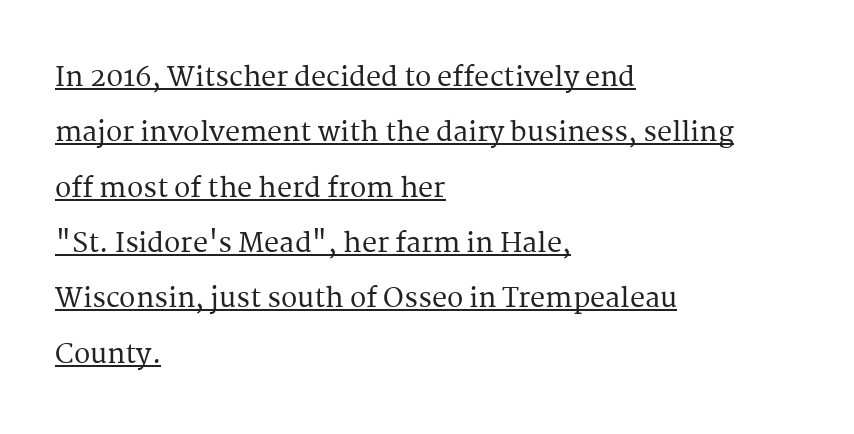
The image shows 27 px text type, upright; set left-aligned, loose line spacing (2.05x), normal letter spacing, underlined.
